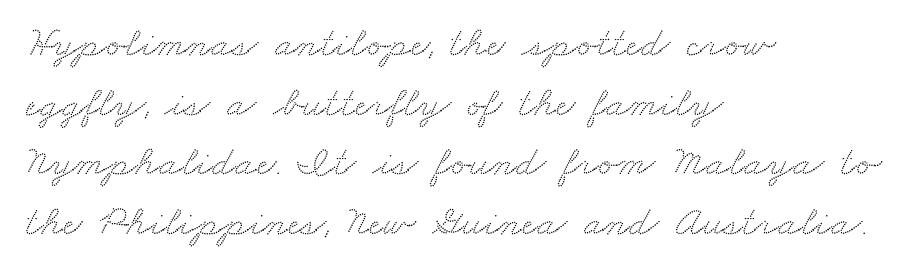
The image shows 42 px wide serif type; set left-aligned, normal line spacing (1.42x), normal letter spacing, not underlined; medium stroke contrast and a small x-height.
